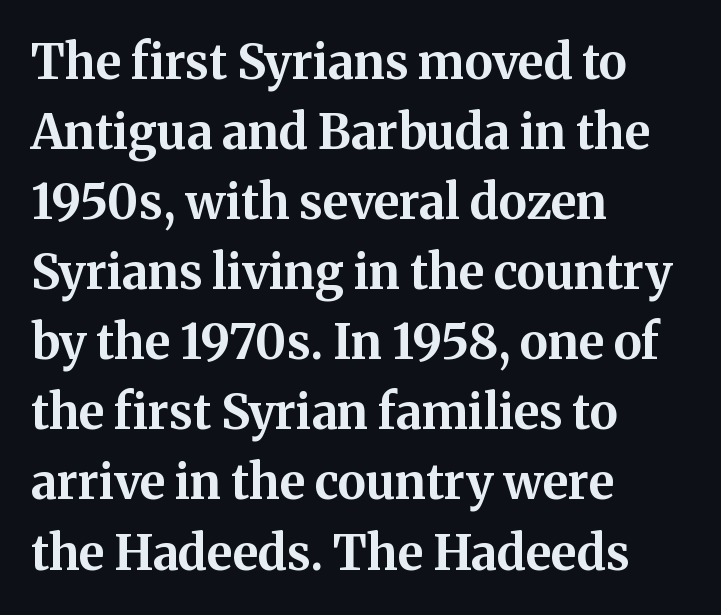
Q: Is the text bold? A: Yes.
Q: Is the text italic (slanted)? A: No, it is upright.
Q: Is the typeface a serif or a sans-serif typeface? A: Serif.
Q: Is the text underlined? A: No.
Q: How is the paragraph aligned? A: Left-aligned.
Q: Is the spacing between letters normal or unusually wide? A: Normal.
Q: Is the spacing between lines tight, normal or loose? A: Normal.
Q: Width (condensed, normal, or wide)? A: Normal.
Q: Stroke contrast? A: Medium.
Q: x-height? A: Medium.
Q: Monospaced? A: No.
